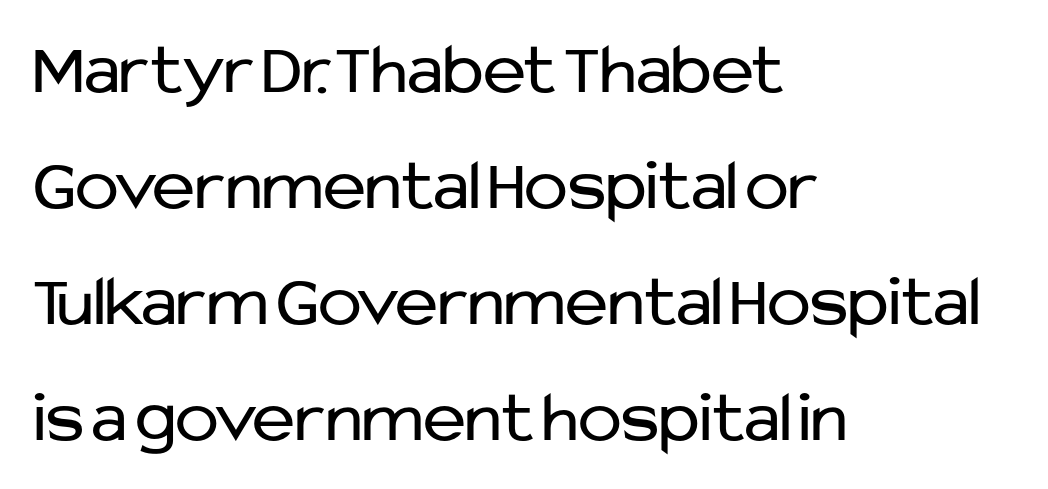
The image shows 73 px regular-weight sans-serif type, upright; set left-aligned, normal line spacing (1.59x), normal letter spacing, not underlined; low stroke contrast and a medium x-height.
